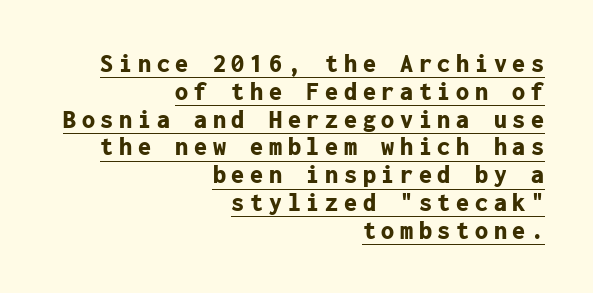
Q: Is the text bold? A: Yes.
Q: Is the text italic (slanted)? A: No, it is upright.
Q: Is the text underlined? A: Yes.
Q: How is the paragraph aligned? A: Right-aligned.
Q: Is the spacing between letters normal or unusually wide? A: Unusually wide.
Q: Is the spacing between lines tight, normal or loose? A: Tight.
